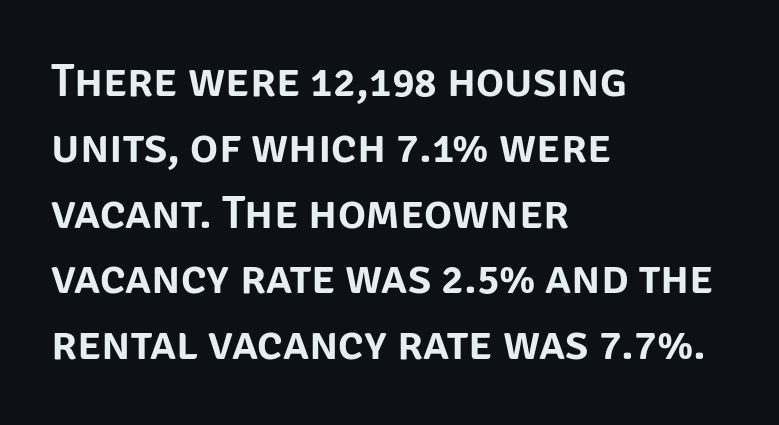
The image shows 47 px sans-serif type, upright; set left-aligned, normal line spacing (1.4x), normal letter spacing, not underlined; low stroke contrast and a large x-height.
